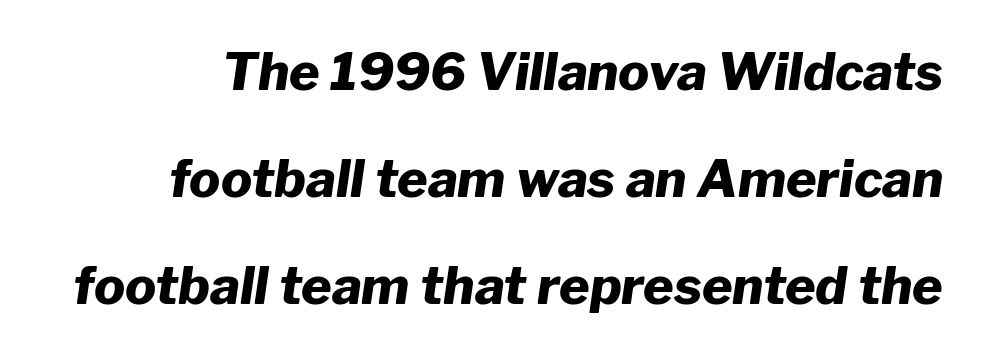
It's the slanting kind of type. Strong, thick strokes mark this as bold type. Each letter keeps its own natural width here, so spacing adapts to shape. The gaps between neighbouring characters are ordinary and unremarkable.
